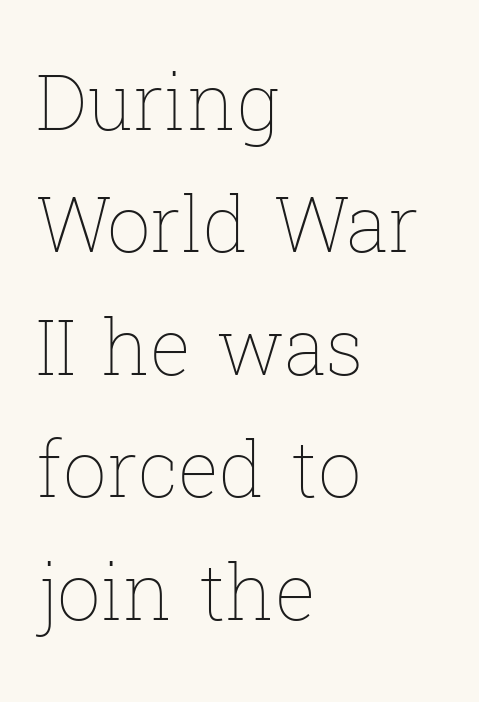
Q: Is the text bold? A: No.
Q: Is the text italic (slanted)? A: No, it is upright.
Q: Is the text underlined? A: No.
Q: How is the paragraph aligned? A: Left-aligned.
Q: Is the spacing between letters normal or unusually wide? A: Normal.
Q: Is the spacing between lines tight, normal or loose? A: Normal.
Q: Width (condensed, normal, or wide)? A: Normal.
Q: Stroke contrast? A: Low.
Q: x-height? A: Medium.
Q: Monospaced? A: No.
